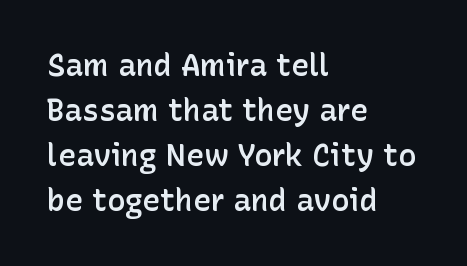
Q: Is the text bold? A: Semi-bold.
Q: Is the text italic (slanted)? A: No, it is upright.
Q: Is the typeface a serif or a sans-serif typeface? A: Sans-serif.
Q: Is the text underlined? A: No.
Q: How is the paragraph aligned? A: Left-aligned.
Q: Is the spacing between letters normal or unusually wide? A: Normal.
Q: Is the spacing between lines tight, normal or loose? A: Normal.
Q: Width (condensed, normal, or wide)? A: Normal.
Q: Stroke contrast? A: Low.
Q: x-height? A: Medium.
Q: Monospaced? A: No.
